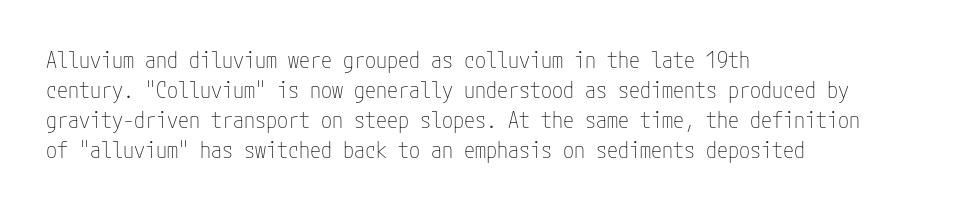
{"italic": "no", "bold": "no", "underline": "no", "align": "left", "line_spacing": "normal", "line_spacing_ratio": 1.36, "letter_spacing": "normal", "letter_spacing_em": 0.0, "glyph_px": 22}
